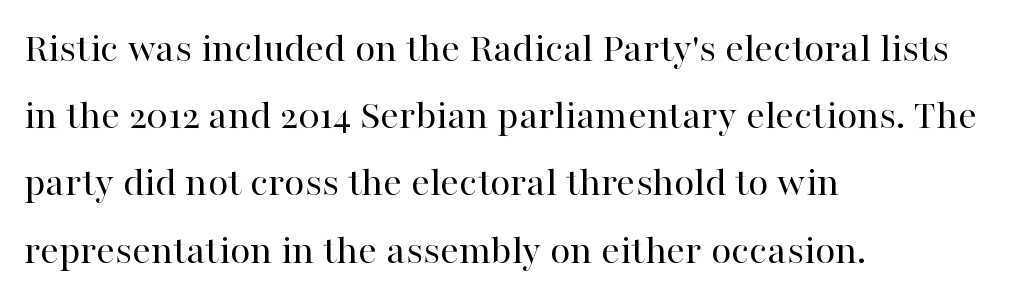
Looks like regular typesetting: each glyph gets only the width it needs. Letters rest on an invisible, unmarked baseline. The text was rendered using a seriffed face with decorative stroke endings. Each stroke keeps to a modest, everyday thickness or less.
